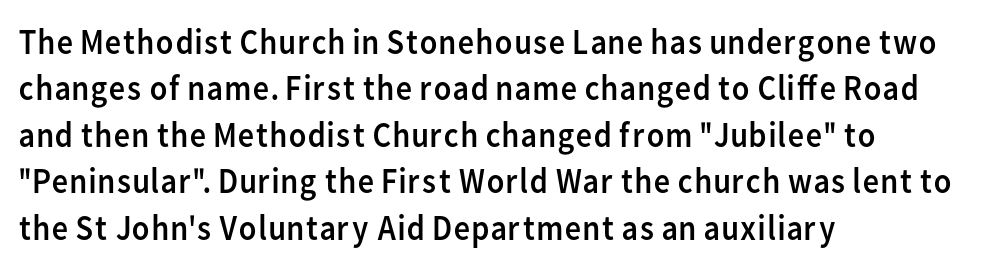
The letters advance in unequal steps, a hallmark of proportional type. A roman cut, with each character standing at attention. Nope, no serifs anywhere on these letters. Tracking here is standard; glyphs follow each other at the usual distance. The rendering uses a moderate line-height, typical for paragraphs. Stroke thickness stays within the range of a standard reading face or lighter.
